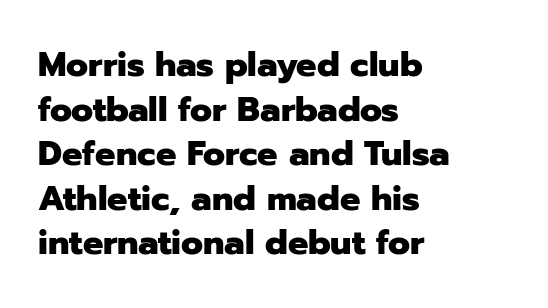
The image shows 34 px heavy sans-serif type, upright; set left-aligned, normal line spacing (1.31x), normal letter spacing, not underlined; low stroke contrast and a medium x-height.
